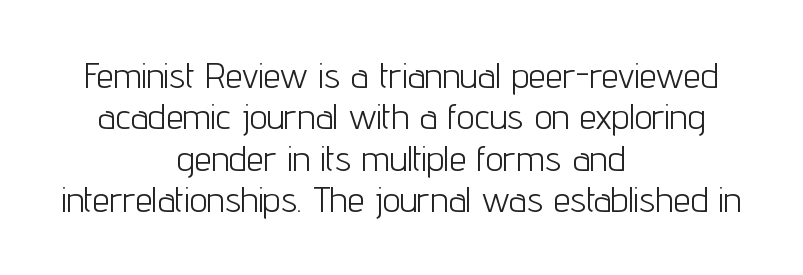
The image shows 35 px light, condensed sans-serif type, upright; set centered, line spacing 1.18x, normal letter spacing, not underlined; low stroke contrast and a medium x-height.
